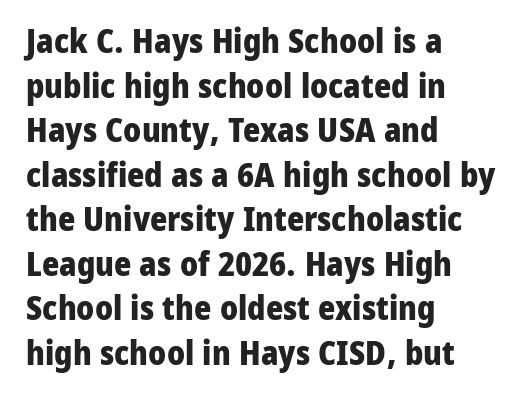
{"serif": "no", "italic": "no", "bold": "yes", "weight": "heavy", "width": "normal", "stroke_contrast": "low", "x_height": "medium", "monospaced": "no", "underline": "no", "align": "left", "line_spacing": "normal", "line_spacing_ratio": 1.35, "letter_spacing": "normal", "letter_spacing_em": 0.0, "glyph_px": 33}
